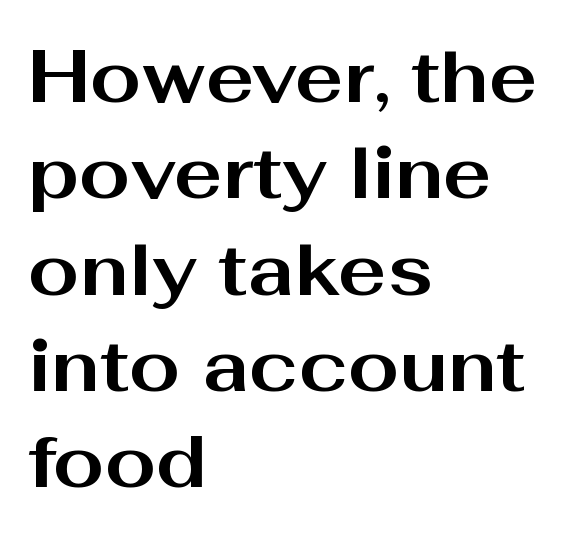
{"serif": "no", "italic": "no", "bold": "yes", "weight": "bold", "width": "wide", "stroke_contrast": "medium", "x_height": "medium", "monospaced": "no", "underline": "no", "align": "left", "line_spacing": "normal", "line_spacing_ratio": 1.32, "letter_spacing": "normal", "letter_spacing_em": 0.0, "glyph_px": 73}
